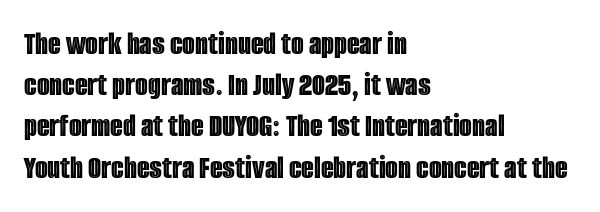
Q: Is the text italic (slanted)? A: No, it is upright.
Q: Is the text underlined? A: No.
Q: How is the paragraph aligned? A: Left-aligned.
Q: Is the spacing between letters normal or unusually wide? A: Normal.
Q: Is the spacing between lines tight, normal or loose? A: Normal.
Q: Width (condensed, normal, or wide)? A: Condensed.
Q: x-height? A: Large.
Q: Monospaced? A: No.
